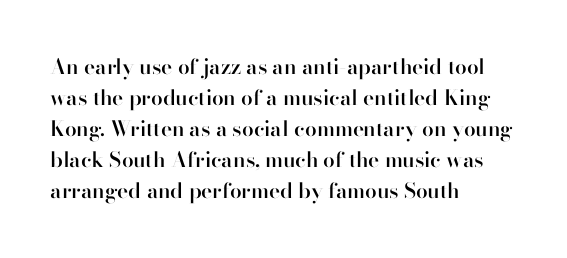
Observe the ordinary spacing: letters are neighbours, not strangers. Which margin do the lines hug? The left one — the right edge is uneven. Compared with typical paragraphs, the rows here are spaced about the same. Notice how the stems are strictly vertical — no italics here. Compared with an ordinary text face, these strokes are moderately heavier — a semibold. Clear beneath every line of the passage.
